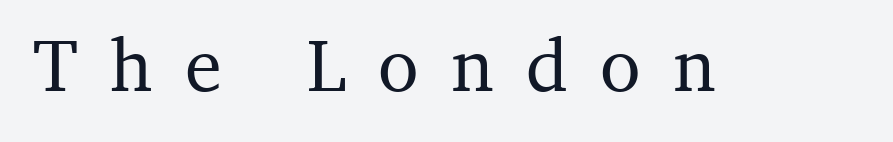
The image shows 75 px serif type, upright; set unusually wide letter spacing (+0.43 em), not underlined; medium stroke contrast and a medium x-height.
